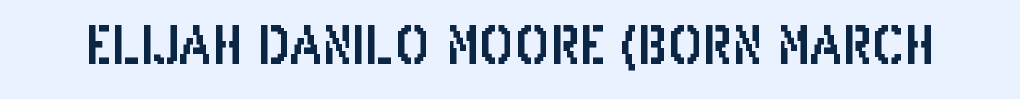
Q: Is the text italic (slanted)? A: No, it is upright.
Q: Is the typeface a serif or a sans-serif typeface? A: Sans-serif.
Q: Is the text underlined? A: No.
Q: Is the spacing between letters normal or unusually wide? A: Normal.
Q: Width (condensed, normal, or wide)? A: Condensed.
Q: Stroke contrast? A: Low.
Q: x-height? A: Large.
Q: Monospaced? A: No.
